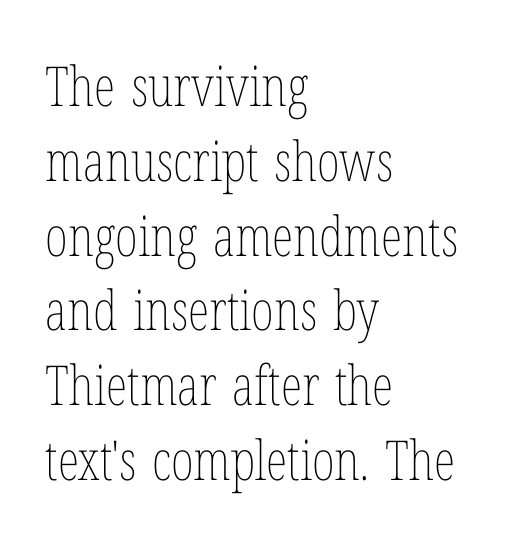
Q: Is the text bold? A: No.
Q: Is the text italic (slanted)? A: No, it is upright.
Q: Is the text underlined? A: No.
Q: How is the paragraph aligned? A: Left-aligned.
Q: Is the spacing between letters normal or unusually wide? A: Normal.
Q: Is the spacing between lines tight, normal or loose? A: Normal.
Q: Width (condensed, normal, or wide)? A: Condensed.
Q: Stroke contrast? A: Low.
Q: x-height? A: Medium.
Q: Monospaced? A: No.
